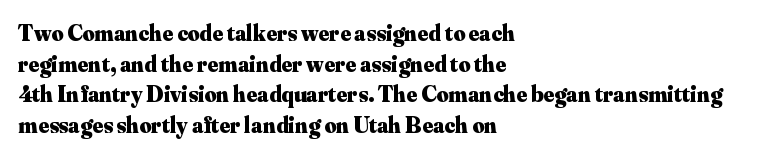
The image shows 23 px bold type, upright; set left-aligned, normal line spacing (1.33x), normal letter spacing, not underlined.
